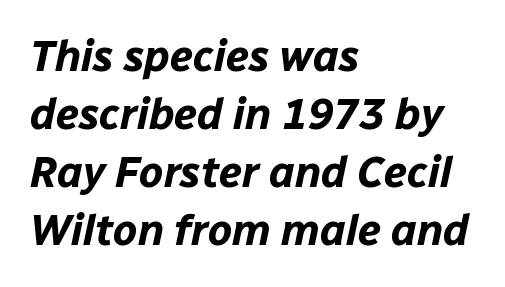
The image shows 43 px bold type, italic (leaning right); set left-aligned, normal line spacing (1.35x), normal letter spacing, not underlined; low stroke contrast and a medium x-height.
